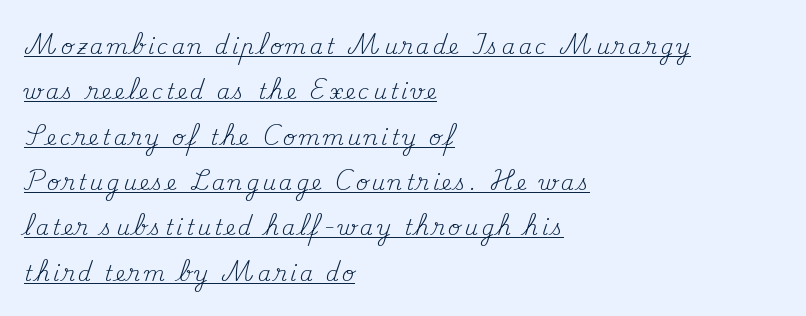
{"bold": "no", "underline": "yes", "align": "left", "line_spacing": "loose", "line_spacing_ratio": 2.16, "glyph_px": 21}
